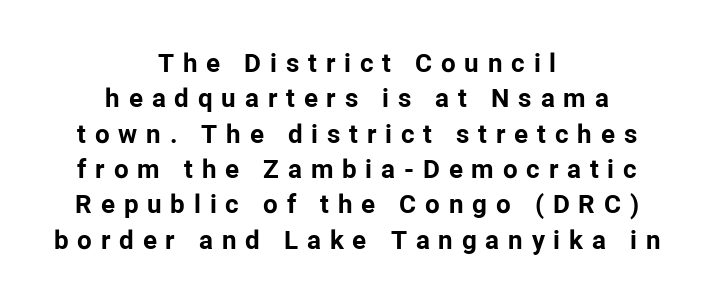
Q: Is the text bold? A: Yes.
Q: Is the text italic (slanted)? A: No, it is upright.
Q: Is the text underlined? A: No.
Q: How is the paragraph aligned? A: Centered.
Q: Is the spacing between letters normal or unusually wide? A: Unusually wide.
Q: Is the spacing between lines tight, normal or loose? A: Normal.
